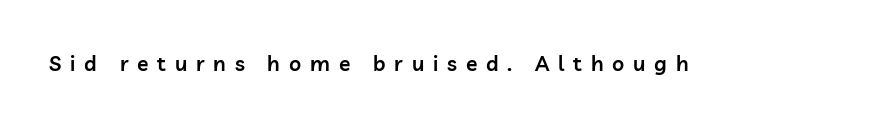
Designer's note — italics off, roman on. Lines of text with bare space underneath. How are the letters spaced? Widely, with obvious added tracking. These lines carry some extra weight — a demibold, not a full bold.
